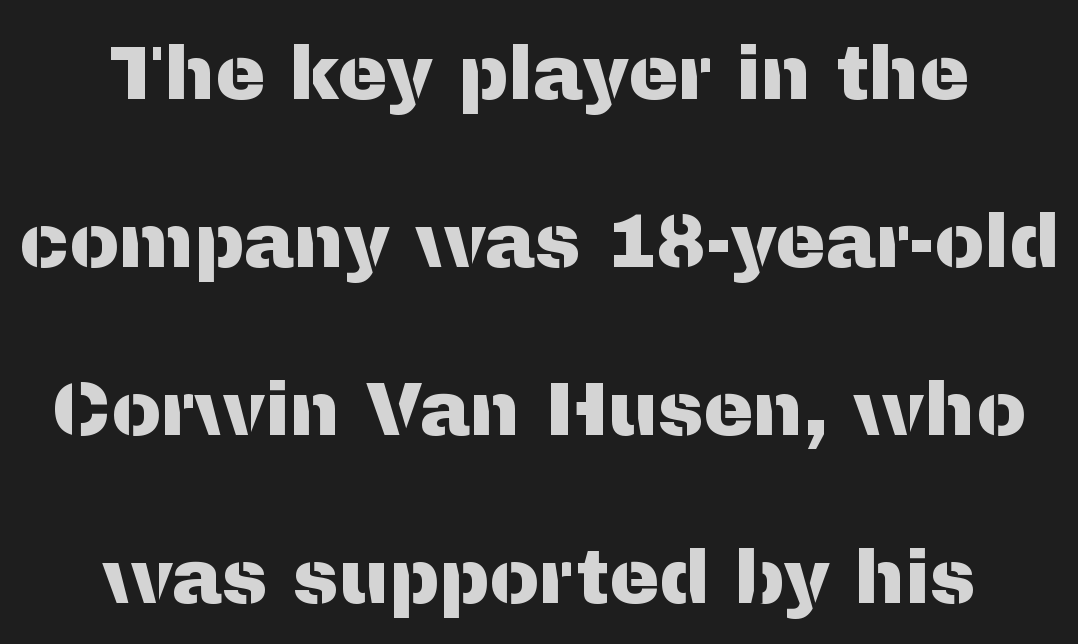
{"serif": "no", "italic": "no", "width": "normal", "stroke_contrast": "medium", "x_height": "medium", "monospaced": "no", "underline": "no", "align": "center", "line_spacing": "loose", "line_spacing_ratio": 2.24, "letter_spacing": "normal", "letter_spacing_em": 0.0, "glyph_px": 75}
